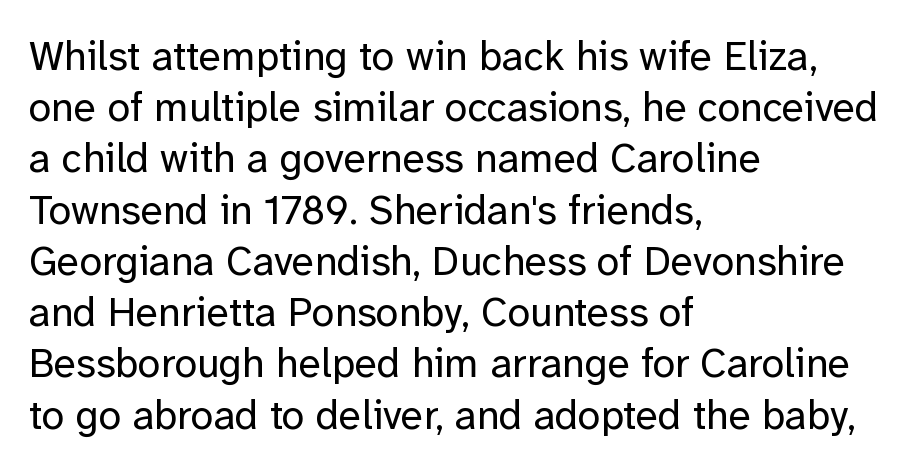
Spacing verdict: proportional, widths tailored to each character. No italicization has been applied; the sample stays upright. The zone under the glyphs is completely vacant. Compared with a typical body face, this is equally light or lighter still. The type family on display is of the sans-serif kind.
